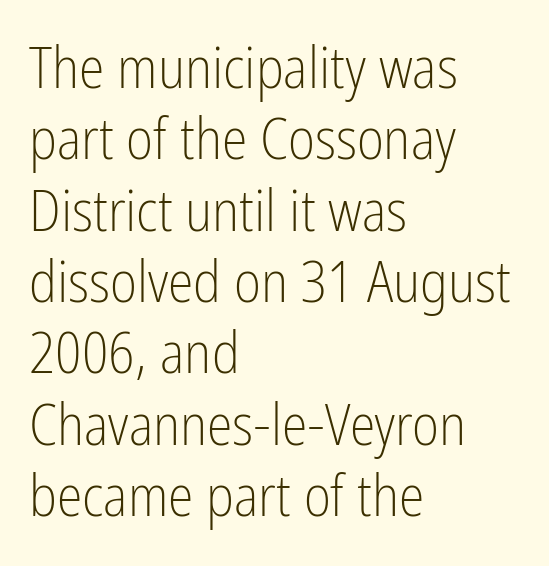
{"serif": "no", "italic": "no", "bold": "no", "weight": "light", "width": "condensed", "stroke_contrast": "low", "x_height": "medium", "monospaced": "no", "underline": "no", "align": "left", "line_spacing_ratio": 1.23, "letter_spacing": "normal", "letter_spacing_em": 0.0, "glyph_px": 58}
